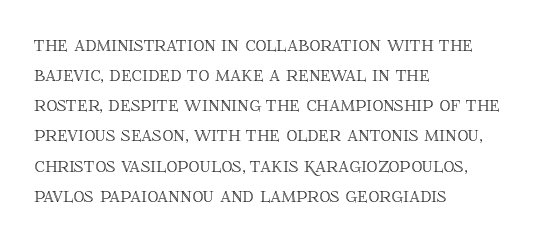
Q: Is the text italic (slanted)? A: No, it is upright.
Q: Is the text underlined? A: No.
Q: How is the paragraph aligned? A: Left-aligned.
Q: Is the spacing between letters normal or unusually wide? A: Normal.
Q: Is the spacing between lines tight, normal or loose? A: Normal.
